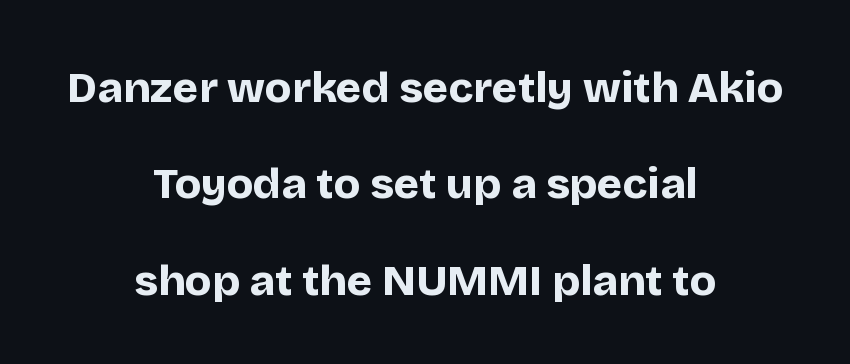
These lines are rendered in a variable-pitch font. Typeset on center — no edge is straight. The type sits square on the baseline with zero lean. Plenty of ink on the page — the face is bold. Quick note: interline space is abundant.
